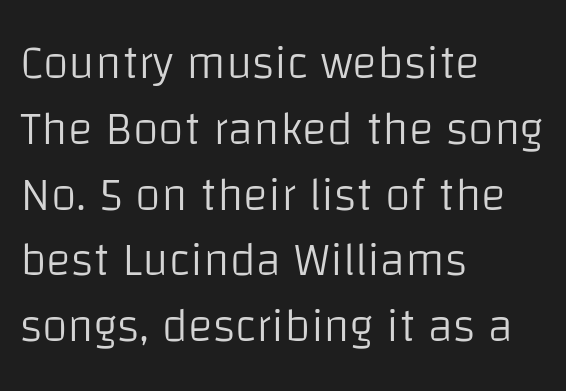
Q: Is the text bold? A: No.
Q: Is the text italic (slanted)? A: No, it is upright.
Q: Is the typeface a serif or a sans-serif typeface? A: Sans-serif.
Q: Is the text underlined? A: No.
Q: How is the paragraph aligned? A: Left-aligned.
Q: Is the spacing between letters normal or unusually wide? A: Normal.
Q: Is the spacing between lines tight, normal or loose? A: Normal.
Q: Width (condensed, normal, or wide)? A: Normal.
Q: Stroke contrast? A: Low.
Q: x-height? A: Large.
Q: Monospaced? A: No.
